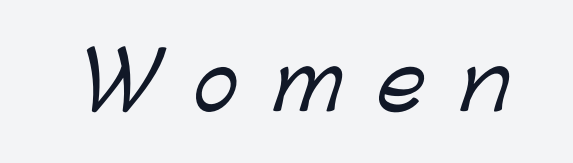
{"serif": "no", "width": "normal", "stroke_contrast": "low", "x_height": "medium", "monospaced": "no", "underline": "no", "letter_spacing": "wide", "letter_spacing_em": 0.45, "glyph_px": 77}
